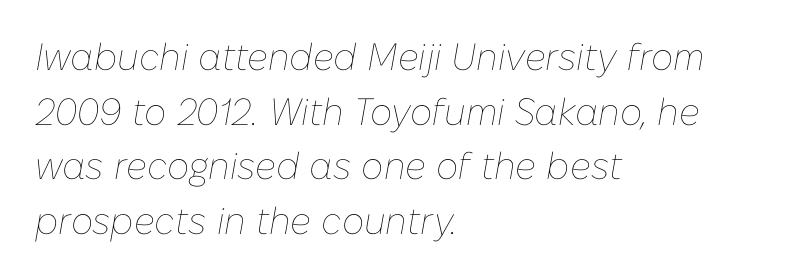
Q: Is the text bold? A: No.
Q: Is the text italic (slanted)? A: Yes, it leans right by about 10 degrees.
Q: Is the text underlined? A: No.
Q: How is the paragraph aligned? A: Left-aligned.
Q: Is the spacing between letters normal or unusually wide? A: Normal.
Q: Is the spacing between lines tight, normal or loose? A: Normal.
Q: Width (condensed, normal, or wide)? A: Normal.
Q: Stroke contrast? A: Low.
Q: x-height? A: Medium.
Q: Monospaced? A: No.
